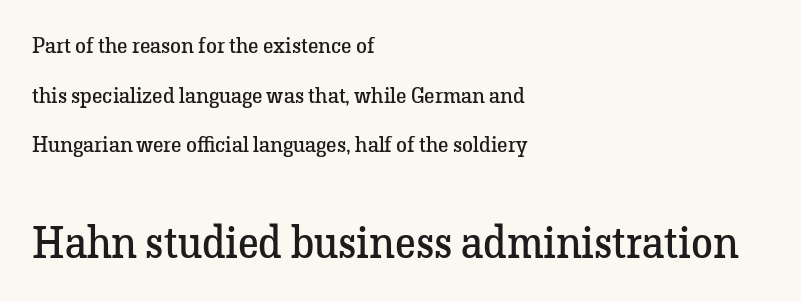
The image shows 44 px regular-weight serif type, upright; set left-aligned, loose line spacing (2.26x), normal letter spacing, not underlined; the second (bottom) block is 2.0x larger; low stroke contrast and a medium x-height.
